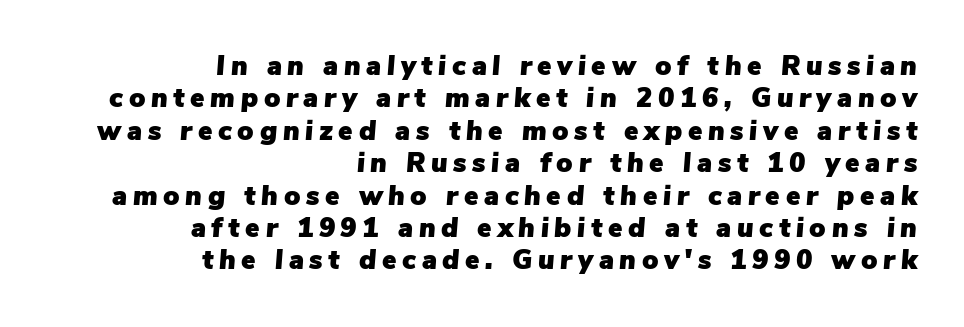
The specimen omits any rule beneath the text block's lines. An italicized treatment has been applied to the whole sample. Here the glyphs are tracked loosely, breaking word shapes into spaced letters. Does the copy run flush right? Yes — the right margin is perfectly even.
